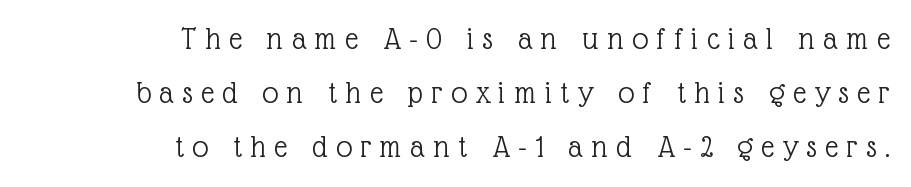
{"serif": "yes", "italic": "no", "bold": "no", "weight": "light", "width": "normal", "x_height": "medium", "monospaced": "no", "underline": "no", "align": "right", "line_spacing": "normal", "line_spacing_ratio": 1.69, "letter_spacing": "wide", "letter_spacing_em": 0.27, "glyph_px": 32}
